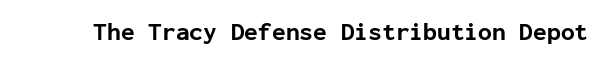
Q: Is the text bold? A: Yes.
Q: Is the text italic (slanted)? A: No, it is upright.
Q: Is the text underlined? A: No.
Q: Is the spacing between letters normal or unusually wide? A: Normal.
